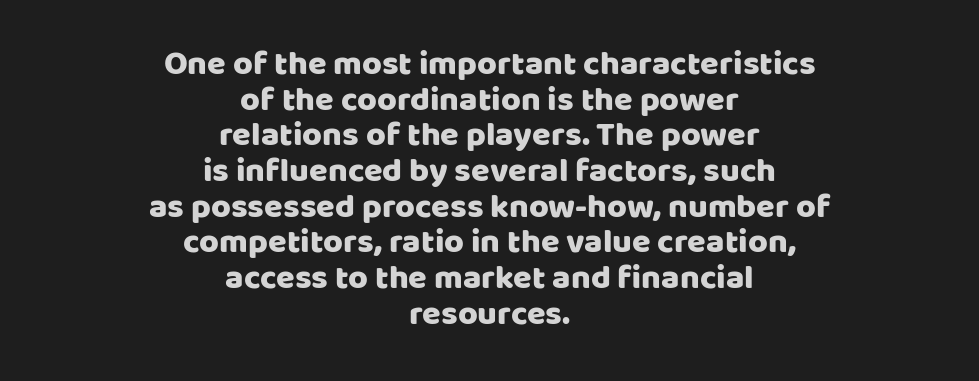
The image shows 34 px sans-serif type, upright; set centered, tight line spacing (1.05x), normal letter spacing, not underlined; low stroke contrast and a large x-height.
